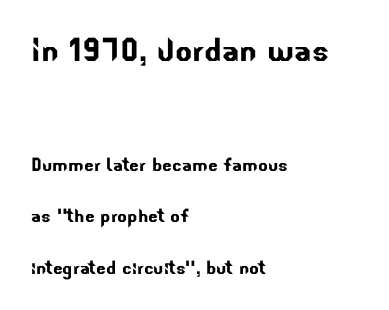
{"serif": "no", "width": "normal", "stroke_contrast": "low", "x_height": "small", "monospaced": "no", "underline": "no", "align": "left", "line_spacing": "loose", "line_spacing_ratio": 2.24, "letter_spacing": "normal", "letter_spacing_em": 0.0, "larger_block": "first", "size_ratio": 1.74, "glyph_px": 40}
